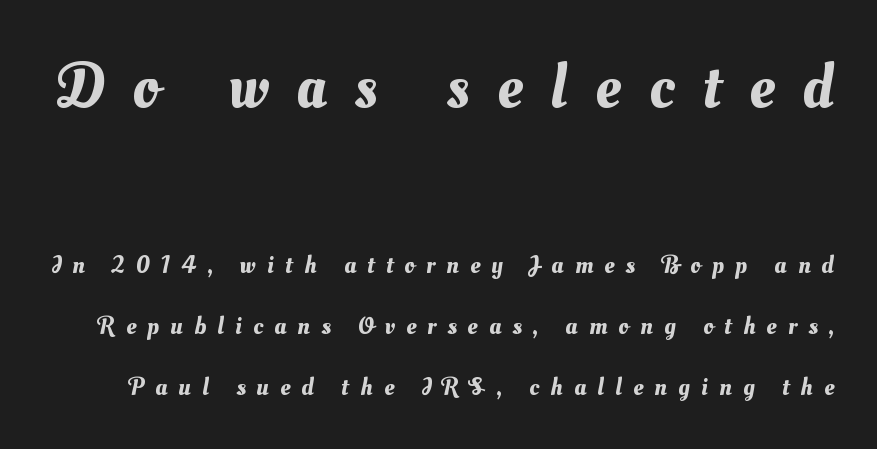
Q: Is the text underlined? A: No.
Q: Is the spacing between letters normal or unusually wide? A: Unusually wide.
Q: Is the spacing between lines tight, normal or loose? A: Loose.
Q: Which block of text is set in a larger size, the first (top) or the second (bottom)? A: The first (top) one.
Q: Width (condensed, normal, or wide)? A: Normal.
Q: Stroke contrast? A: Medium.
Q: x-height? A: Small.
Q: Monospaced? A: No.
